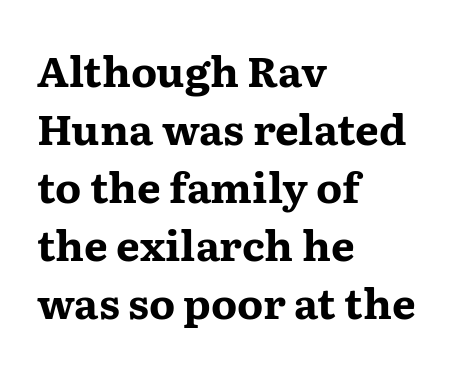
Nobody touched the tracking dial on this one. Stroke terminals: seriffed. Proportional: the letters do not fall into vertical columns. Horizontally, the lines are justified to the leading edge only. Baseline-to-baseline distance is the conventional proportion of letter height.
